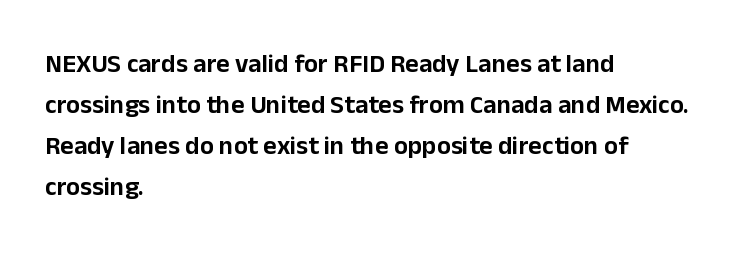
Q: Is the text italic (slanted)? A: No, it is upright.
Q: Is the text underlined? A: No.
Q: How is the paragraph aligned? A: Left-aligned.
Q: Is the spacing between letters normal or unusually wide? A: Normal.
Q: Is the spacing between lines tight, normal or loose? A: Normal.
